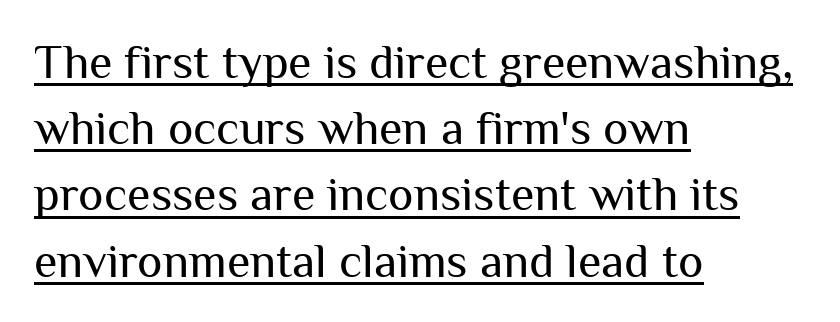
Q: Is the text bold? A: No.
Q: Is the text italic (slanted)? A: No, it is upright.
Q: Is the typeface a serif or a sans-serif typeface? A: Sans-serif.
Q: Is the text underlined? A: Yes.
Q: How is the paragraph aligned? A: Left-aligned.
Q: Is the spacing between letters normal or unusually wide? A: Normal.
Q: Is the spacing between lines tight, normal or loose? A: Normal.
Q: Width (condensed, normal, or wide)? A: Normal.
Q: Stroke contrast? A: Medium.
Q: x-height? A: Medium.
Q: Monospaced? A: No.
